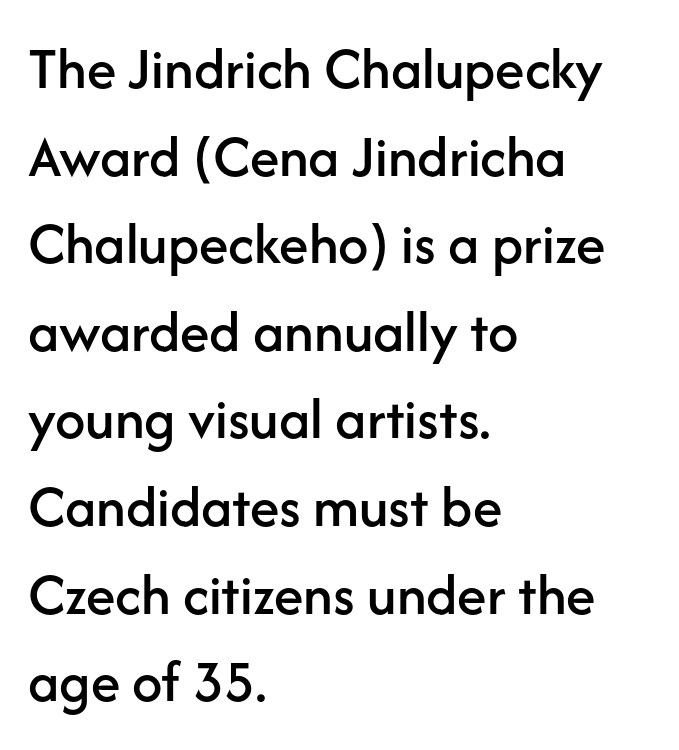
These lines were composed using upright roman letters. This sample has the flowing, uneven cadence of proportional lettering. The space between consecutive lines is moderate. How are the letters spaced? Ordinarily, with no added tracking. I'd call this a sans setting — the letters go barefoot. Letters rest on an invisible, unmarked baseline.
